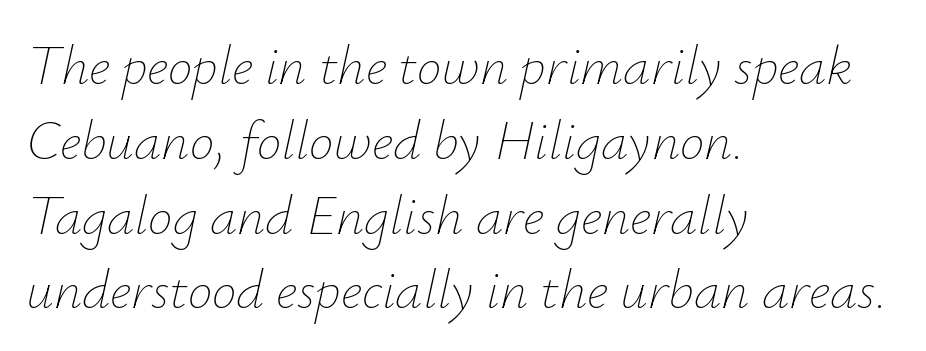
The image shows 55 px thin type, italic (leaning right); set left-aligned, normal line spacing (1.36x), normal letter spacing, not underlined; low stroke contrast and a small x-height.
